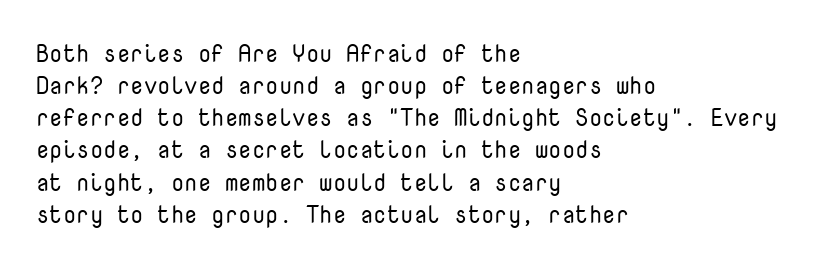
Q: Is the text bold? A: No.
Q: Is the text italic (slanted)? A: No, it is upright.
Q: Is the text underlined? A: No.
Q: How is the paragraph aligned? A: Left-aligned.
Q: Is the spacing between letters normal or unusually wide? A: Normal.
Q: Is the spacing between lines tight, normal or loose? A: Normal.
